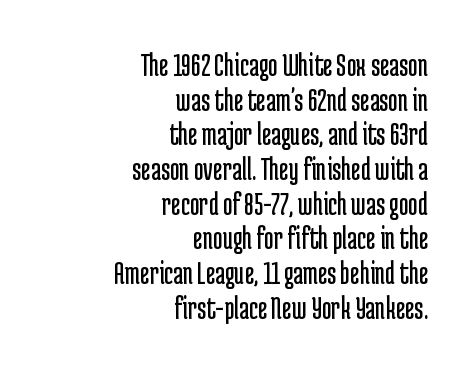
Nope, not italic — everything's standing straight. Leftover space on each line is placed entirely before the opening word. The glyphs in this specimen are sans serif. Each row of text sits above clean, open space. These lines are rendered in a variable-pitch font. Summary of weight: not heavy and not bold.
